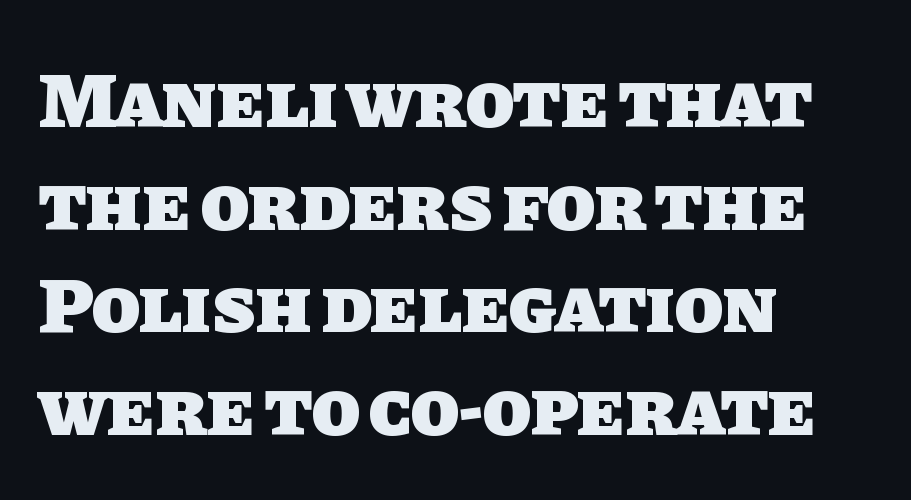
Q: Is the text bold? A: Yes.
Q: Is the typeface a serif or a sans-serif typeface? A: Sans-serif.
Q: Is the text underlined? A: No.
Q: How is the paragraph aligned? A: Left-aligned.
Q: Is the spacing between letters normal or unusually wide? A: Normal.
Q: Is the spacing between lines tight, normal or loose? A: Normal.
Q: Width (condensed, normal, or wide)? A: Normal.
Q: Stroke contrast? A: Low.
Q: x-height? A: Large.
Q: Monospaced? A: No.
